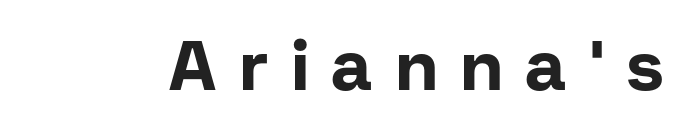
Q: Is the text bold? A: Yes.
Q: Is the text italic (slanted)? A: No, it is upright.
Q: Is the typeface a serif or a sans-serif typeface? A: Sans-serif.
Q: Is the text underlined? A: No.
Q: Is the spacing between letters normal or unusually wide? A: Unusually wide.
Q: Width (condensed, normal, or wide)? A: Normal.
Q: Stroke contrast? A: Low.
Q: x-height? A: Medium.
Q: Monospaced? A: No.
